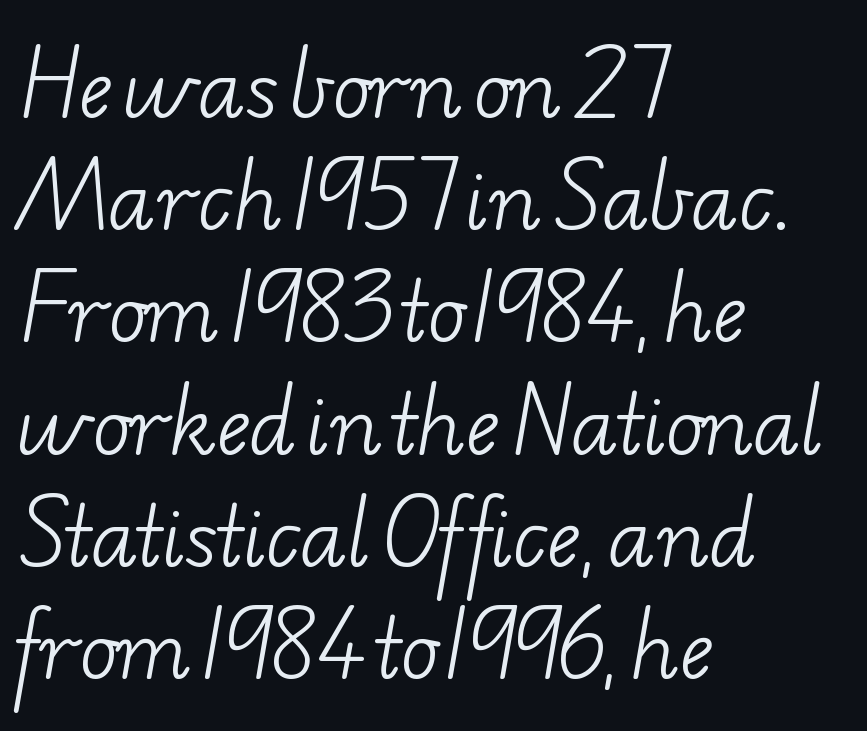
The string is rendered with underlining switched off. Spacing verdict: proportional, widths tailored to each character. The weight tops out at a normal text grade. The rag falls on the right side of this text block. This is serif lettering, the kind often seen in printed books.
